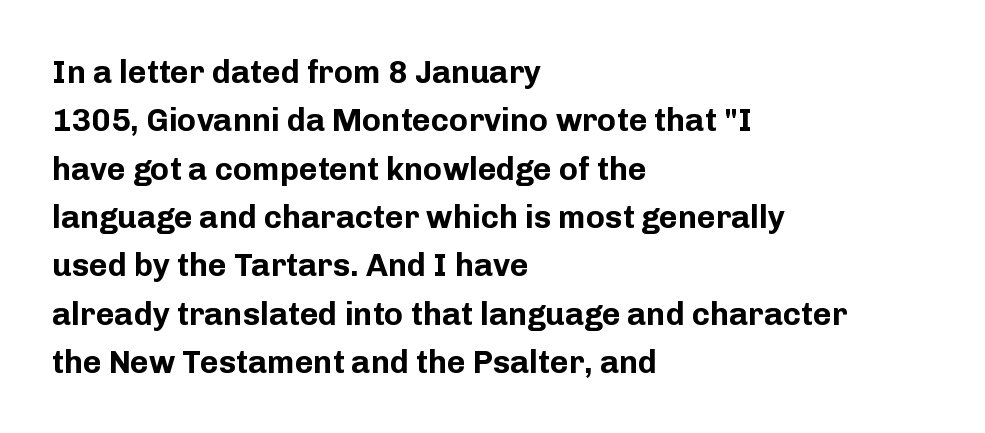
{"serif": "no", "italic": "no", "bold": "yes", "weight": "bold", "width": "normal", "stroke_contrast": "low", "x_height": "medium", "monospaced": "no", "underline": "no", "align": "left", "line_spacing": "normal", "line_spacing_ratio": 1.51, "letter_spacing": "normal", "letter_spacing_em": 0.0, "glyph_px": 32}
